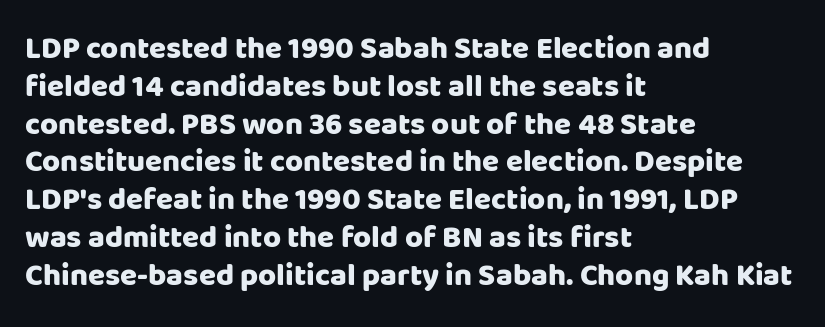
Q: Is the text bold? A: Yes.
Q: Is the text italic (slanted)? A: No, it is upright.
Q: Is the typeface a serif or a sans-serif typeface? A: Sans-serif.
Q: Is the text underlined? A: No.
Q: How is the paragraph aligned? A: Left-aligned.
Q: Is the spacing between letters normal or unusually wide? A: Normal.
Q: Width (condensed, normal, or wide)? A: Normal.
Q: Stroke contrast? A: Low.
Q: x-height? A: Large.
Q: Monospaced? A: No.
